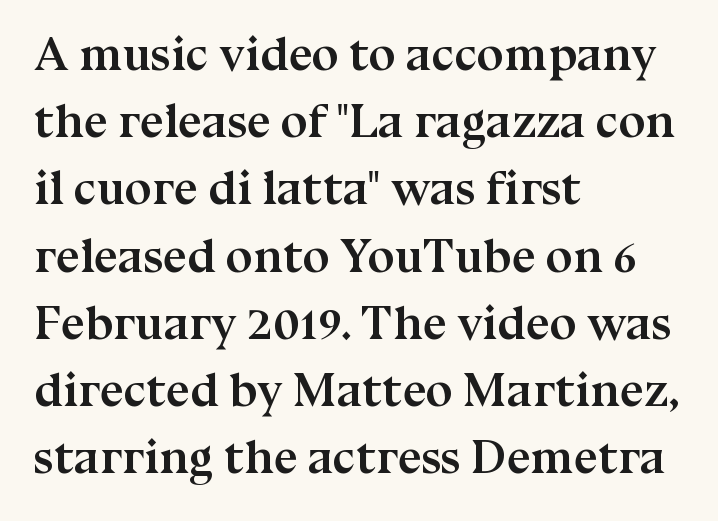
Q: Is the text bold? A: Yes.
Q: Is the text italic (slanted)? A: No, it is upright.
Q: Is the typeface a serif or a sans-serif typeface? A: Serif.
Q: Is the text underlined? A: No.
Q: How is the paragraph aligned? A: Left-aligned.
Q: Is the spacing between letters normal or unusually wide? A: Normal.
Q: Is the spacing between lines tight, normal or loose? A: Normal.
Q: Width (condensed, normal, or wide)? A: Normal.
Q: Stroke contrast? A: Medium.
Q: x-height? A: Medium.
Q: Monospaced? A: No.
